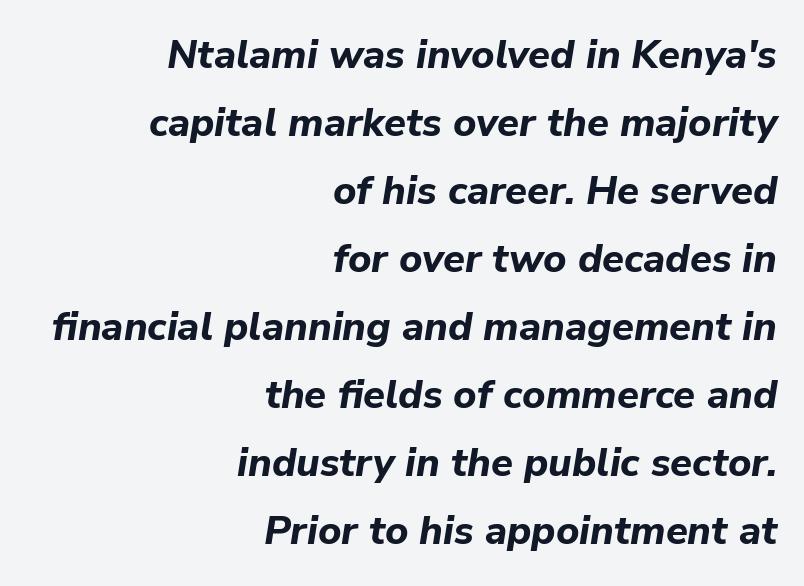
The image shows 40 px bold type, italic (leaning right); set right-aligned, normal line spacing (1.7x), normal letter spacing, not underlined; low stroke contrast and a medium x-height.
